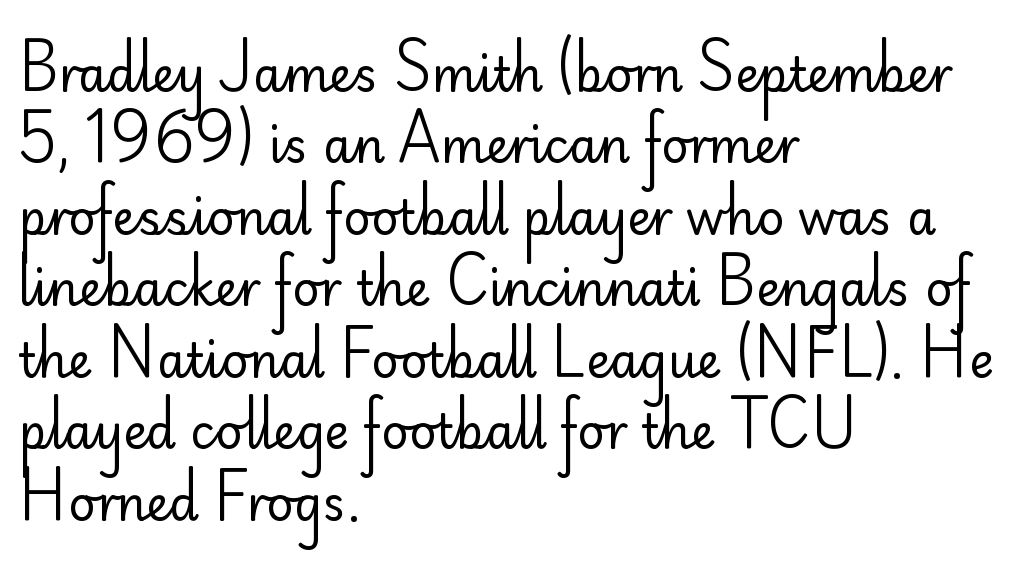
This sample has the flowing, uneven cadence of proportional lettering. Counters stay open thanks to moderate or lighter strokes. Line spacing here is normal. A clean baseline with only descenders dipping below it. Type style note: lacks serifs. Layout note: lines flush left.
